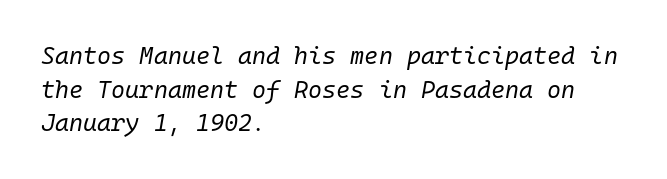
The image shows 24 px text type, italic (leaning right); set left-aligned, normal line spacing (1.4x), normal letter spacing, not underlined.
